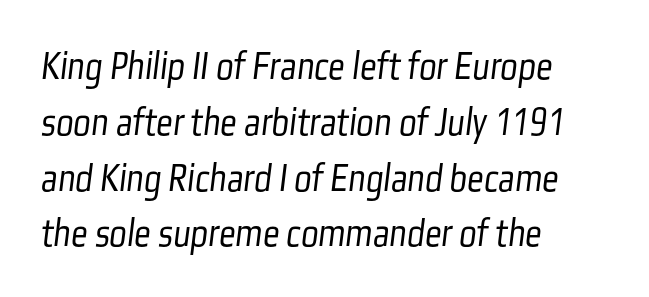
{"serif": "no", "bold": "no", "weight": "light", "width": "condensed", "stroke_contrast": "low", "x_height": "medium", "monospaced": "no", "underline": "no", "align": "left", "line_spacing": "normal", "line_spacing_ratio": 1.36, "letter_spacing": "normal", "letter_spacing_em": 0.0, "glyph_px": 41}
